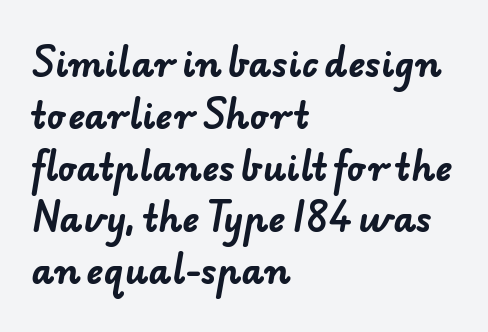
Q: Is the text bold? A: Yes.
Q: Is the typeface a serif or a sans-serif typeface? A: Sans-serif.
Q: Is the text underlined? A: No.
Q: How is the paragraph aligned? A: Left-aligned.
Q: Is the spacing between letters normal or unusually wide? A: Normal.
Q: Is the spacing between lines tight, normal or loose? A: Normal.
Q: Width (condensed, normal, or wide)? A: Normal.
Q: Stroke contrast? A: Low.
Q: x-height? A: Small.
Q: Monospaced? A: No.
